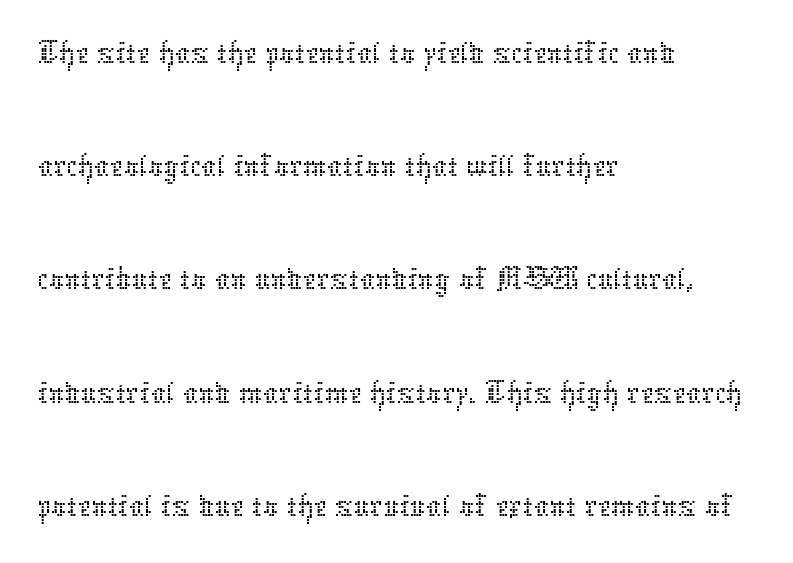
The image shows 75 px thin type, upright; set left-aligned, normal line spacing (1.51x), normal letter spacing, not underlined; low stroke contrast and a medium x-height.
